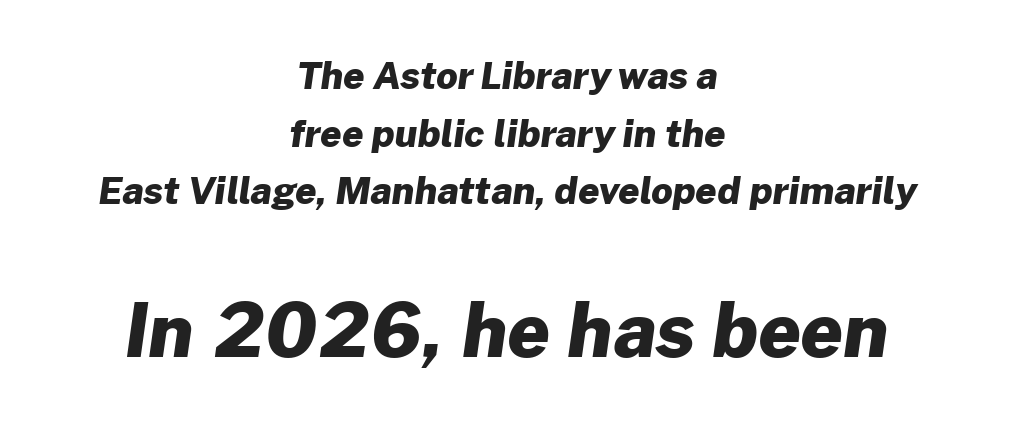
Stroke terminals: plain, sans-serif. Tracking value appears to be zero — textbook default spacing. Spacing verdict: proportional, widths tailored to each character. Baseline-to-baseline distance is the conventional proportion of letter height. Whoever set this made the second block the dominant, larger element. Caption: multi-line text, centered on the measure.
